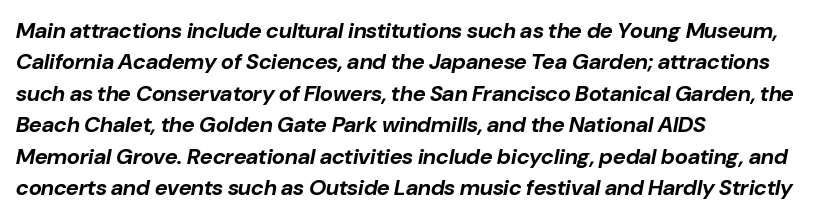
Heavy-handed strokes throughout: this text is bold. An italicized treatment has been applied to the whole sample. The vertical gap from one line to the next is medium. Caption: standard tracking, unaltered. This rendering uses left alignment, leaving the right contour irregular. The gap between lines stays unmarked.
